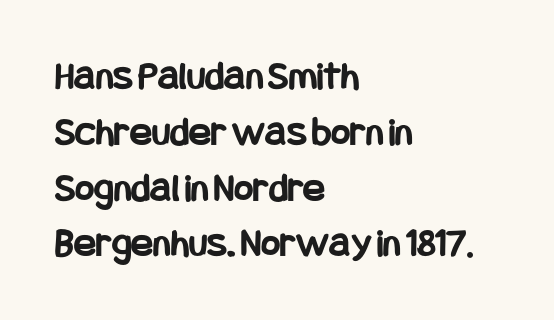
Q: Is the text bold? A: Yes.
Q: Is the text italic (slanted)? A: No, it is upright.
Q: Is the typeface a serif or a sans-serif typeface? A: Sans-serif.
Q: Is the text underlined? A: No.
Q: How is the paragraph aligned? A: Left-aligned.
Q: Is the spacing between letters normal or unusually wide? A: Normal.
Q: Is the spacing between lines tight, normal or loose? A: Normal.
Q: Width (condensed, normal, or wide)? A: Condensed.
Q: Stroke contrast? A: Low.
Q: x-height? A: Large.
